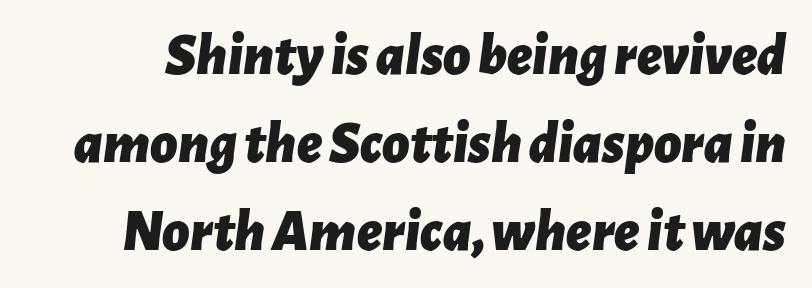
{"italic": "yes", "lean": "right", "slant_degrees": 7, "bold": "yes", "weight": "bold", "width": "normal", "stroke_contrast": "low", "x_height": "medium", "monospaced": "no", "underline": "no", "line_spacing": "normal", "line_spacing_ratio": 1.49, "letter_spacing": "normal", "letter_spacing_em": 0.0, "glyph_px": 59}
